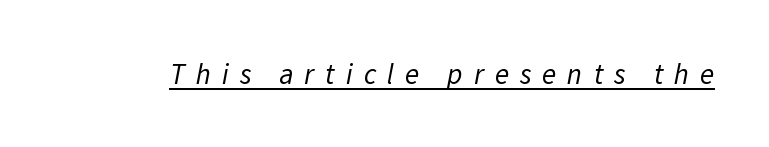
Q: Is the text bold? A: No.
Q: Is the typeface a serif or a sans-serif typeface? A: Sans-serif.
Q: Is the text underlined? A: Yes.
Q: Is the spacing between letters normal or unusually wide? A: Unusually wide.
Q: Width (condensed, normal, or wide)? A: Normal.
Q: Stroke contrast? A: Low.
Q: x-height? A: Medium.
Q: Monospaced? A: No.
